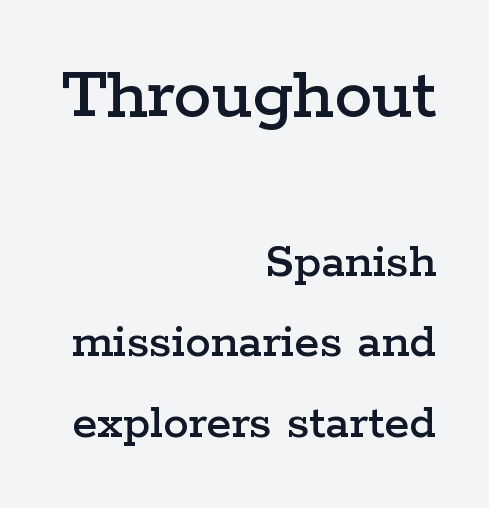
{"serif": "yes", "italic": "no", "width": "wide", "stroke_contrast": "low", "x_height": "medium", "monospaced": "no", "underline": "no", "align": "right", "line_spacing": "normal", "line_spacing_ratio": 1.58, "letter_spacing": "normal", "letter_spacing_em": 0.0, "larger_block": "first", "size_ratio": 1.49, "glyph_px": 76}
